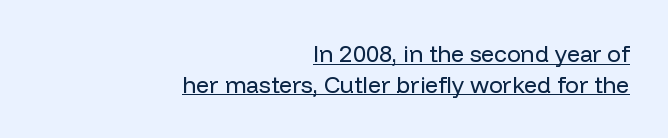
The image shows 23 px text type, upright; set right-aligned, normal line spacing (1.34x), normal letter spacing, underlined.
